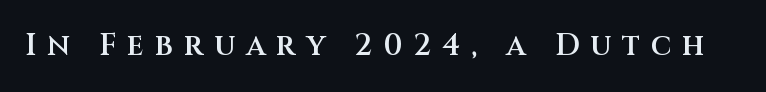
Q: Is the text bold? A: Semi-bold.
Q: Is the text italic (slanted)? A: No, it is upright.
Q: Is the typeface a serif or a sans-serif typeface? A: Sans-serif.
Q: Is the text underlined? A: No.
Q: Is the spacing between letters normal or unusually wide? A: Unusually wide.
Q: Width (condensed, normal, or wide)? A: Normal.
Q: Stroke contrast? A: Medium.
Q: x-height? A: Large.
Q: Monospaced? A: No.
